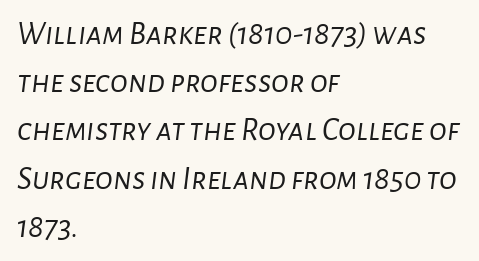
{"italic": "yes", "lean": "right", "slant_degrees": 7, "bold": "no", "weight": "light", "width": "normal", "stroke_contrast": "low", "x_height": "medium", "monospaced": "no", "underline": "no", "align": "left", "line_spacing": "normal", "line_spacing_ratio": 1.46, "letter_spacing": "normal", "letter_spacing_em": 0.0, "glyph_px": 33}
